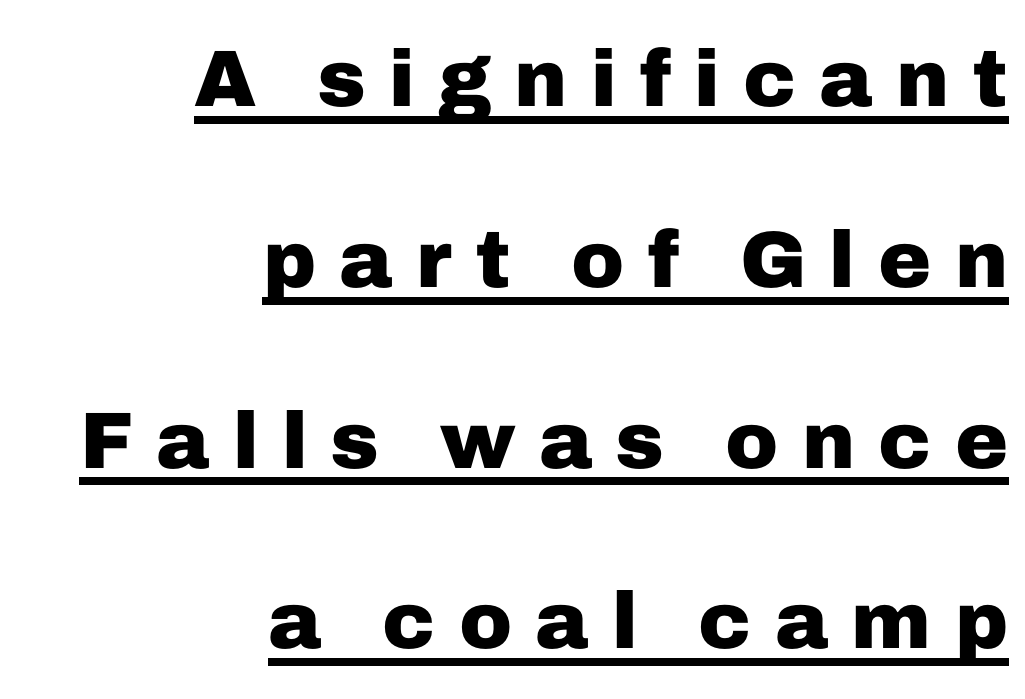
Q: Is the text bold? A: Yes.
Q: Is the text italic (slanted)? A: No, it is upright.
Q: Is the typeface a serif or a sans-serif typeface? A: Sans-serif.
Q: Is the text underlined? A: Yes.
Q: How is the paragraph aligned? A: Right-aligned.
Q: Is the spacing between letters normal or unusually wide? A: Unusually wide.
Q: Is the spacing between lines tight, normal or loose? A: Loose.
Q: Width (condensed, normal, or wide)? A: Normal.
Q: Stroke contrast? A: Low.
Q: x-height? A: Medium.
Q: Monospaced? A: No.
